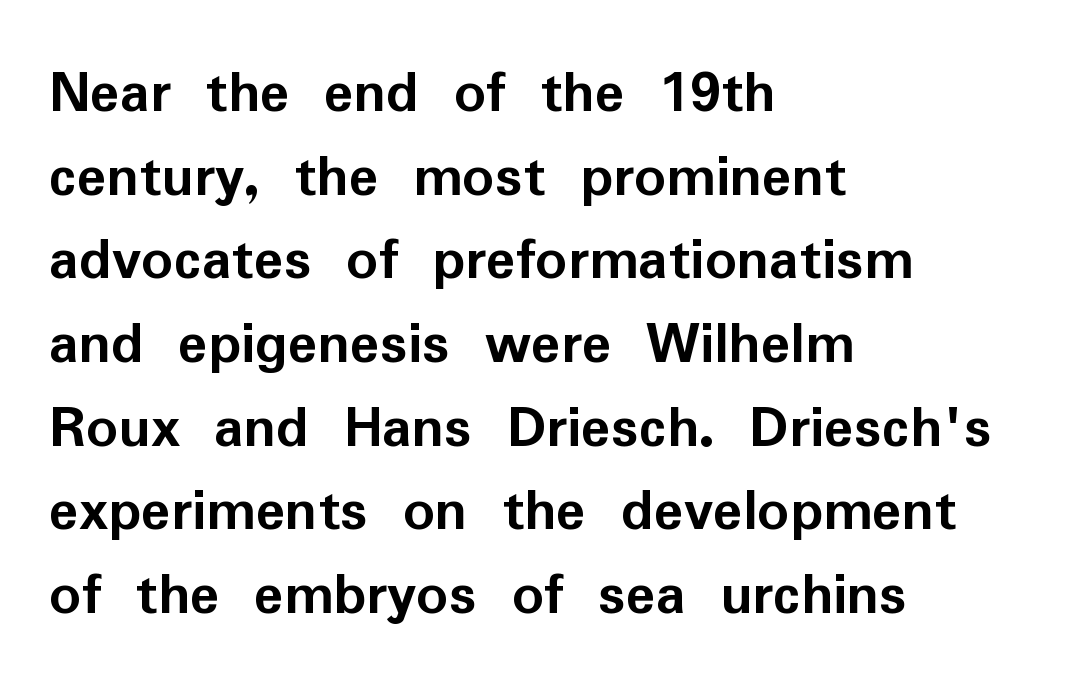
The image shows 62 px semibold sans-serif type, upright; set left-aligned, normal line spacing (1.35x), normal letter spacing, not underlined; low stroke contrast and a medium x-height.
